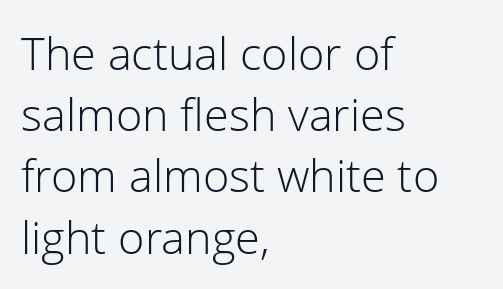
Q: Is the text bold? A: No.
Q: Is the text italic (slanted)? A: No, it is upright.
Q: Is the typeface a serif or a sans-serif typeface? A: Sans-serif.
Q: Is the text underlined? A: No.
Q: How is the paragraph aligned? A: Left-aligned.
Q: Is the spacing between letters normal or unusually wide? A: Normal.
Q: Is the spacing between lines tight, normal or loose? A: Normal.
Q: Width (condensed, normal, or wide)? A: Normal.
Q: Stroke contrast? A: Low.
Q: x-height? A: Medium.
Q: Monospaced? A: No.
